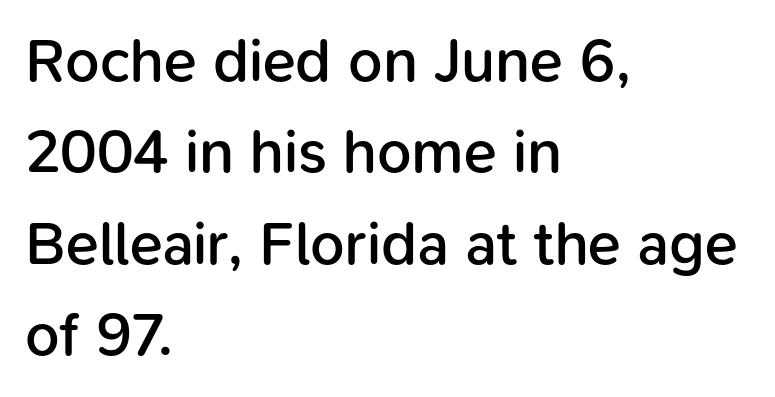
Q: Is the text bold? A: Semi-bold.
Q: Is the text italic (slanted)? A: No, it is upright.
Q: Is the typeface a serif or a sans-serif typeface? A: Sans-serif.
Q: Is the text underlined? A: No.
Q: How is the paragraph aligned? A: Left-aligned.
Q: Is the spacing between letters normal or unusually wide? A: Normal.
Q: Is the spacing between lines tight, normal or loose? A: Normal.
Q: Width (condensed, normal, or wide)? A: Normal.
Q: Stroke contrast? A: Low.
Q: x-height? A: Medium.
Q: Monospaced? A: No.
